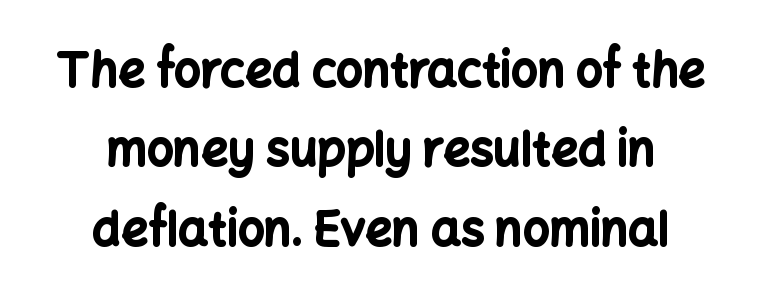
Q: Is the text bold? A: Yes.
Q: Is the text italic (slanted)? A: No, it is upright.
Q: Is the typeface a serif or a sans-serif typeface? A: Sans-serif.
Q: Is the text underlined? A: No.
Q: How is the paragraph aligned? A: Centered.
Q: Is the spacing between letters normal or unusually wide? A: Normal.
Q: Is the spacing between lines tight, normal or loose? A: Normal.
Q: Width (condensed, normal, or wide)? A: Normal.
Q: Stroke contrast? A: Low.
Q: x-height? A: Medium.
Q: Monospaced? A: No.
